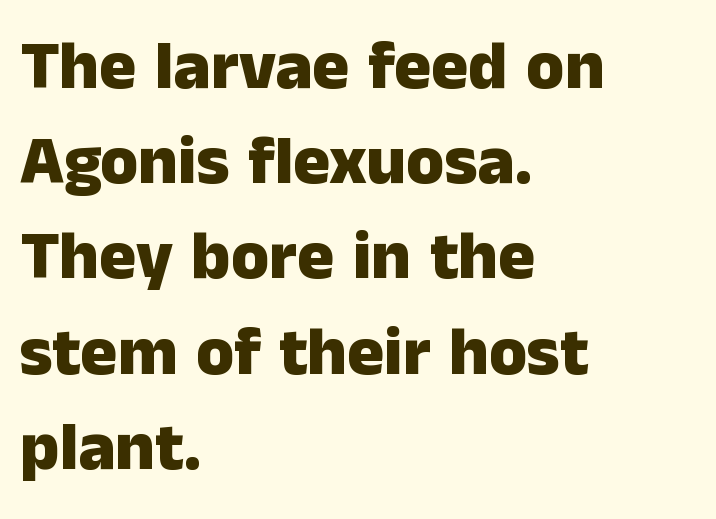
The image shows 69 px heavy sans-serif type, upright; set left-aligned, normal line spacing (1.38x), normal letter spacing, not underlined; low stroke contrast and a medium x-height.
